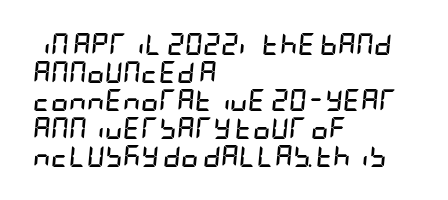
{"italic": "yes", "lean": "right", "slant_degrees": 5, "bold": "yes", "underline": "no", "align": "left", "line_spacing": "normal", "line_spacing_ratio": 1.27, "letter_spacing": "normal", "letter_spacing_em": 0.0, "glyph_px": 22}
